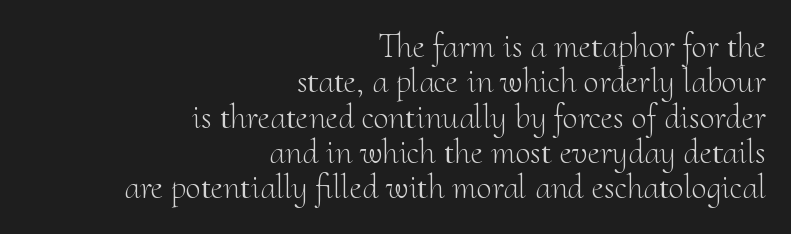
{"serif": "yes", "italic": "no", "bold": "no", "weight": "light", "width": "normal", "stroke_contrast": "medium", "x_height": "small", "monospaced": "no", "underline": "no", "align": "right", "line_spacing": "tight", "line_spacing_ratio": 1.04, "letter_spacing": "normal", "letter_spacing_em": 0.0, "glyph_px": 34}
